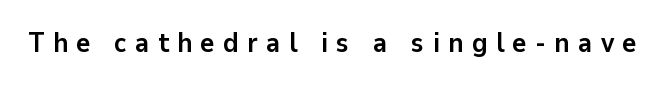
The image shows 27 px bold type, upright; set unusually wide letter spacing (+0.31 em), not underlined.
